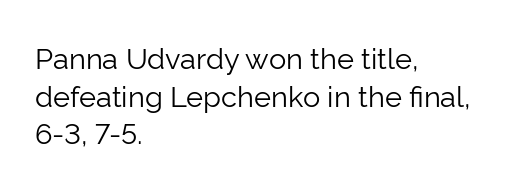
Q: Is the text bold? A: No.
Q: Is the text italic (slanted)? A: No, it is upright.
Q: Is the typeface a serif or a sans-serif typeface? A: Sans-serif.
Q: Is the text underlined? A: No.
Q: How is the paragraph aligned? A: Left-aligned.
Q: Is the spacing between letters normal or unusually wide? A: Normal.
Q: Is the spacing between lines tight, normal or loose? A: Normal.
Q: Width (condensed, normal, or wide)? A: Normal.
Q: Stroke contrast? A: Low.
Q: x-height? A: Medium.
Q: Monospaced? A: No.
